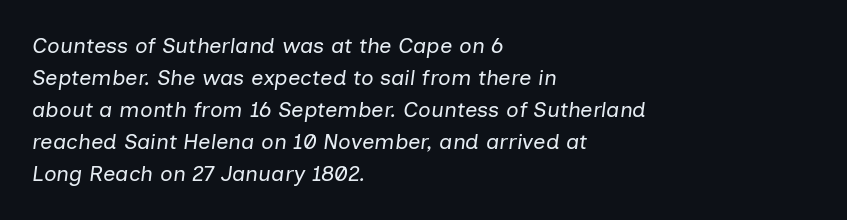
Q: Is the text bold? A: No.
Q: Is the text italic (slanted)? A: Yes, it leans right by about 7 degrees.
Q: Is the text underlined? A: No.
Q: How is the paragraph aligned? A: Left-aligned.
Q: Is the spacing between letters normal or unusually wide? A: Normal.
Q: Is the spacing between lines tight, normal or loose? A: Normal.
